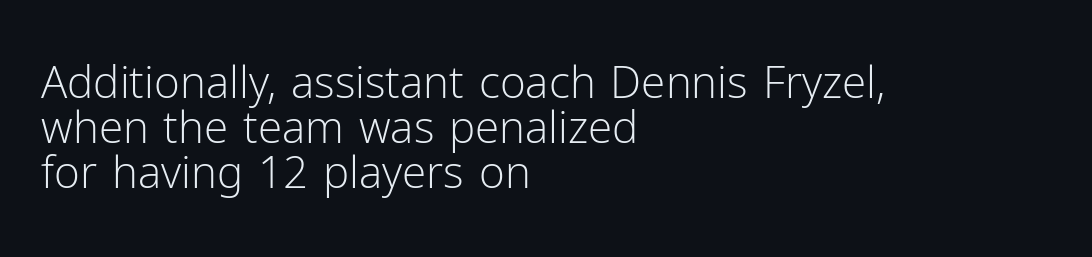
Note the varied advance widths — an 'i' is clearly narrower than an 'm'. The line texture is even and compact thanks to regular tracking. Unlike italic type, these characters show no tilt at all. Each letter's strokes conclude bluntly, with no projecting serifs. The font sits on the lighter half of the weight spectrum, regular included.
